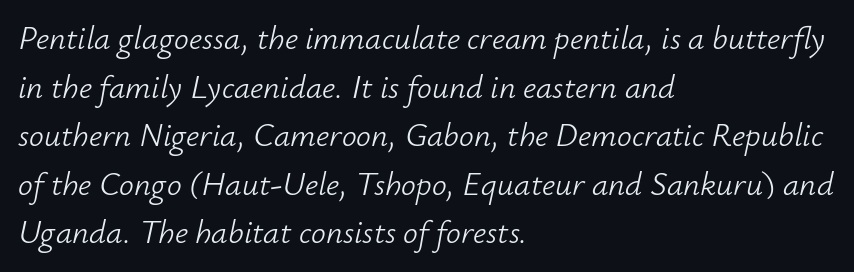
{"italic": "yes", "lean": "right", "slant_degrees": 12, "bold": "no", "weight": "light", "width": "normal", "stroke_contrast": "low", "x_height": "small", "monospaced": "no", "underline": "no", "align": "left", "line_spacing": "normal", "line_spacing_ratio": 1.47, "letter_spacing": "normal", "letter_spacing_em": 0.0, "glyph_px": 33}
